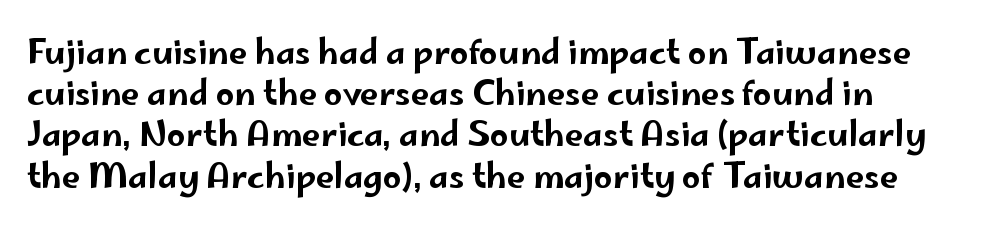
{"serif": "no", "italic": "no", "width": "wide", "stroke_contrast": "low", "x_height": "small", "monospaced": "no", "underline": "no", "line_spacing": "normal", "line_spacing_ratio": 1.25, "letter_spacing": "normal", "letter_spacing_em": 0.0, "glyph_px": 33}
